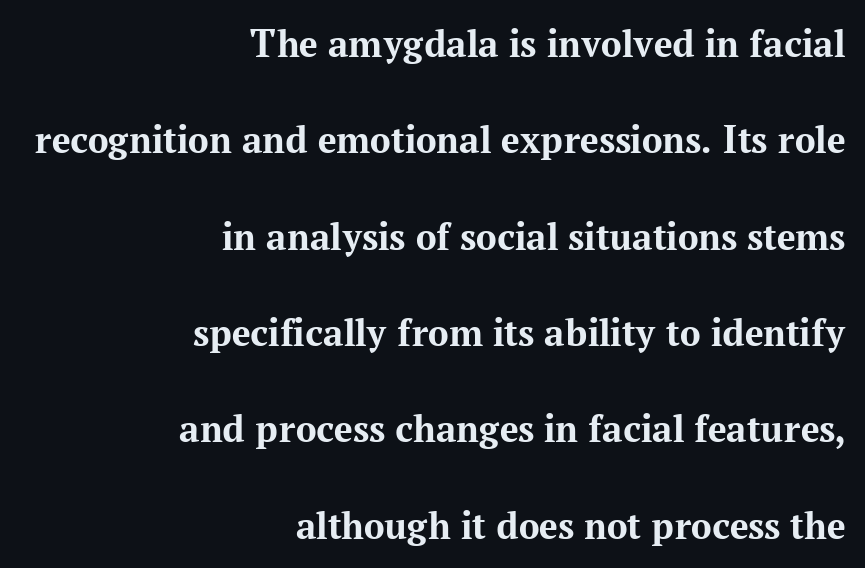
{"serif": "yes", "italic": "no", "bold": "yes", "weight": "bold", "width": "normal", "stroke_contrast": "medium", "x_height": "medium", "monospaced": "no", "underline": "no", "align": "right", "line_spacing": "loose", "line_spacing_ratio": 2.35, "letter_spacing": "normal", "letter_spacing_em": 0.0, "glyph_px": 41}
